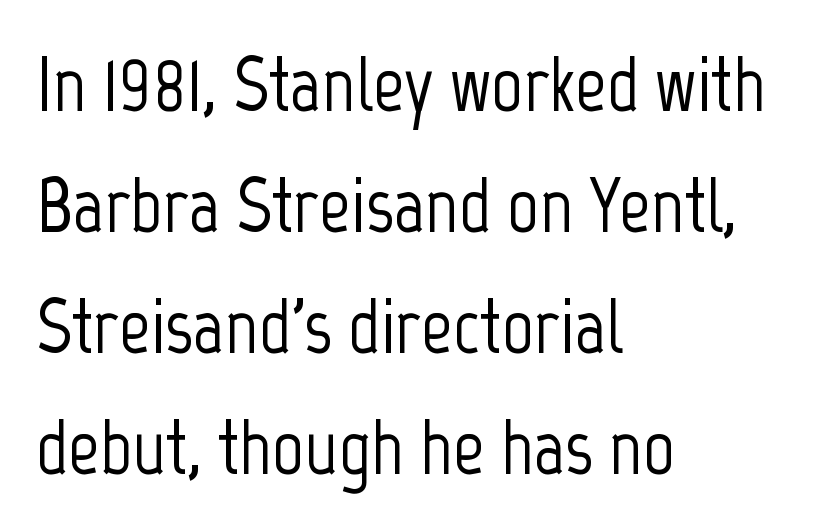
Between one letter and the next there's only the usual sliver of space. The letters stand straight up with perfectly vertical stems. Descenders hang freely into open space. Every row of glyphs begins at an identical x-position on the left. The passage shown stacks its lines at a standard gap. Nope, no serifs anywhere on these letters.
